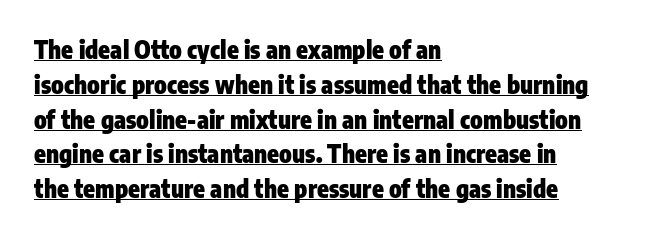
{"italic": "no", "bold": "yes", "underline": "yes", "align": "left", "line_spacing": "normal", "line_spacing_ratio": 1.45, "letter_spacing": "normal", "letter_spacing_em": 0.0, "glyph_px": 24}
